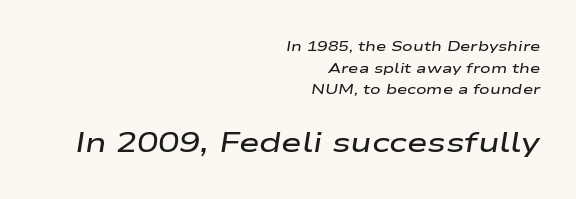
Character widths vary here, with narrow letters taking less room than wide ones. Compared with typical body copy, the letter spacing here is the same. Characters are canted at an angle relative to the baseline's perpendicular. One glance says typical: line gaps are just what's usual. As a designer I'd log this as weight 600, semibold. Type without underlining.
